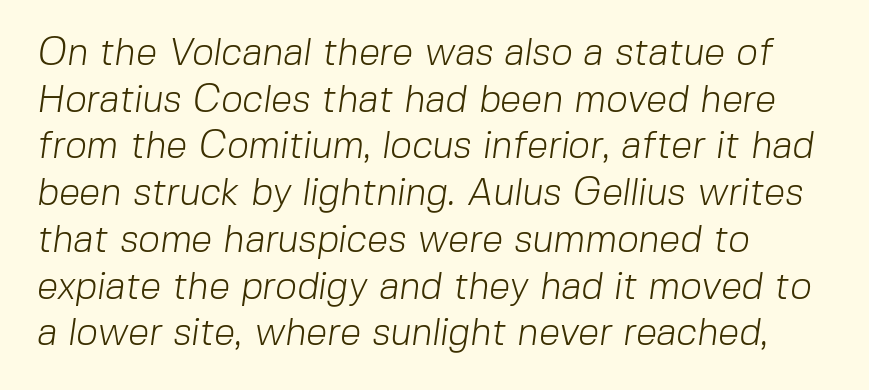
The image shows 38 px light sans-serif type; set left-aligned, line spacing 1.23x, normal letter spacing, not underlined; low stroke contrast and a medium x-height.
